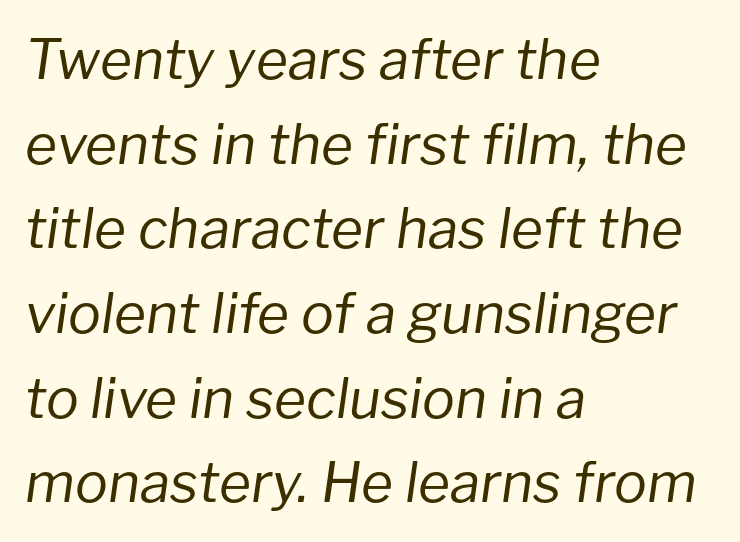
The rendering anchors every line to the left-hand side. Line spacing here is normal. The letters are slanted; this is an italic face. Stroke mass is kept to a normal reading level or below. These lines keep a tight, regular rhythm from letter to letter. The string is rendered with underlining switched off.
